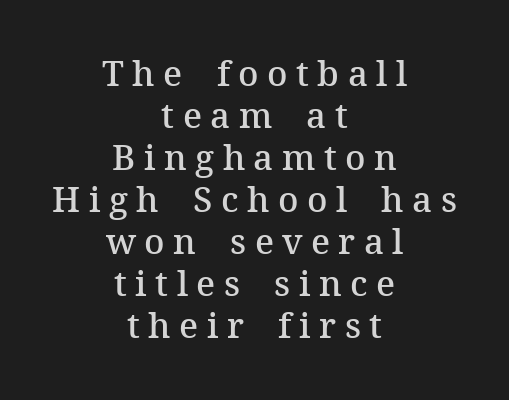
Q: Is the text bold? A: Semi-bold.
Q: Is the text italic (slanted)? A: No, it is upright.
Q: Is the typeface a serif or a sans-serif typeface? A: Serif.
Q: Is the text underlined? A: No.
Q: How is the paragraph aligned? A: Centered.
Q: Is the spacing between letters normal or unusually wide? A: Unusually wide.
Q: Width (condensed, normal, or wide)? A: Normal.
Q: Stroke contrast? A: Medium.
Q: x-height? A: Medium.
Q: Monospaced? A: No.
